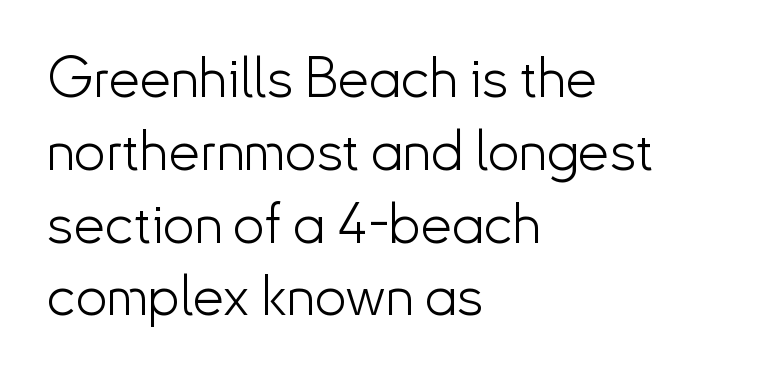
No extra ink here — the face is not bold. To sum up the face: it is a sans, with no serifs. Compared with typical paragraphs, the rows here are spaced about the same. The font's upright variant was chosen for this text.
